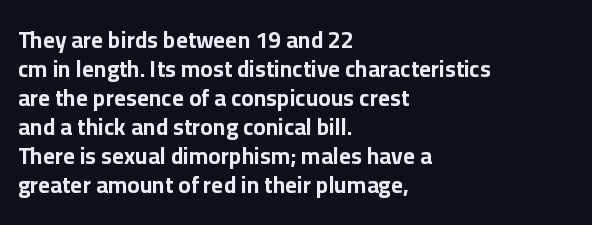
{"italic": "no", "bold": "yes", "underline": "no", "align": "left", "line_spacing": "normal", "line_spacing_ratio": 1.26, "letter_spacing": "normal", "letter_spacing_em": 0.0, "glyph_px": 23}
